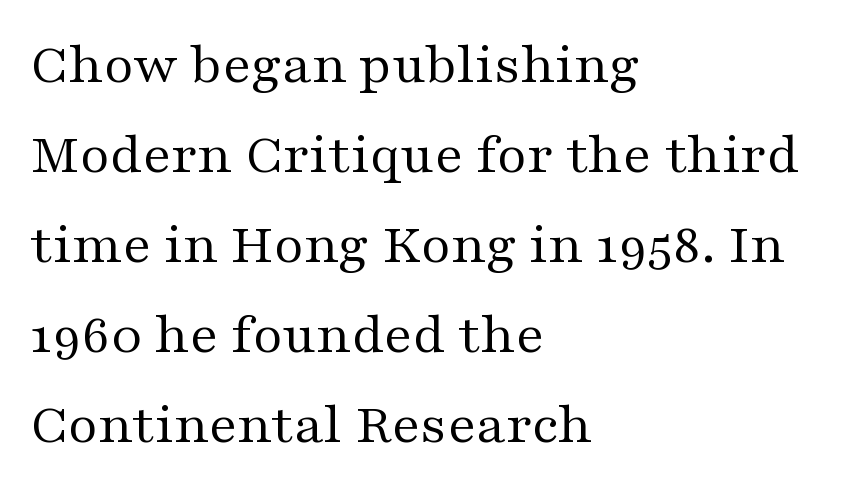
Spacing verdict: proportional, widths tailored to each character. A quiet, ordinary-to-light weight characterises the typeface. Each line starts at the same left margin while the right side varies. Anything drawn beneath the words? Only blank space. What stands out about the letter spacing? Nothing — it is the standard amount.
